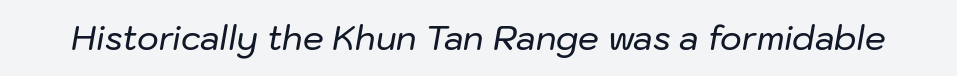
{"italic": "yes", "lean": "right", "slant_degrees": 10, "width": "normal", "stroke_contrast": "low", "x_height": "medium", "monospaced": "no", "underline": "no", "letter_spacing": "normal", "letter_spacing_em": 0.0, "glyph_px": 33}
